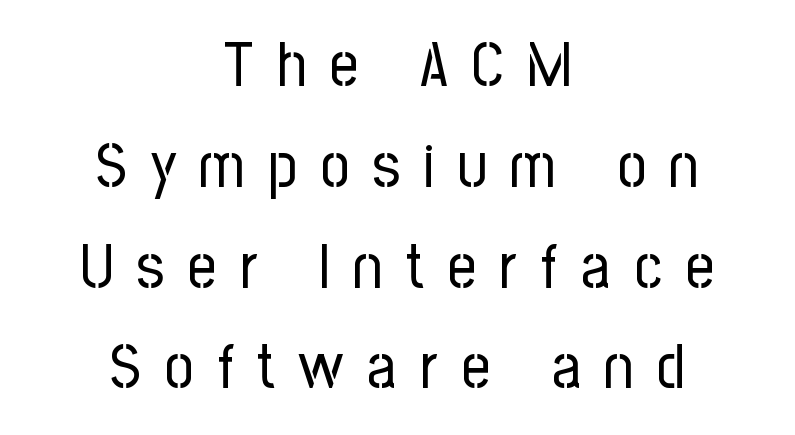
{"serif": "no", "italic": "no", "bold": "no", "weight": "regular", "width": "condensed", "stroke_contrast": "low", "x_height": "medium", "monospaced": "no", "underline": "no", "align": "center", "line_spacing": "normal", "line_spacing_ratio": 1.6, "letter_spacing": "wide", "letter_spacing_em": 0.37, "glyph_px": 63}
